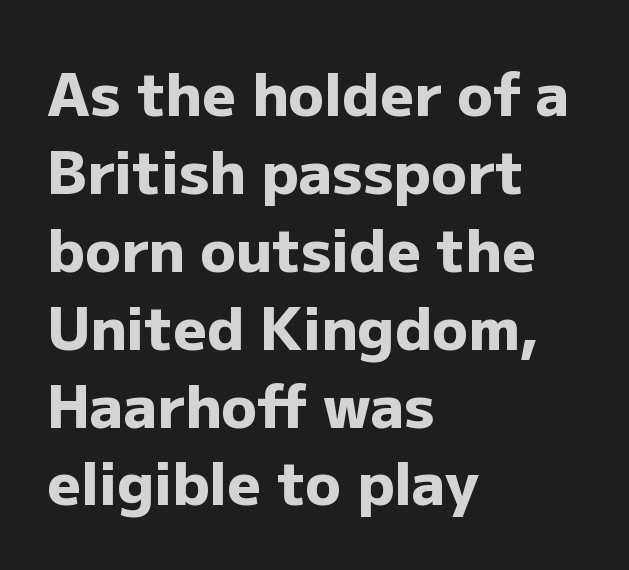
Q: Is the text bold? A: Yes.
Q: Is the text italic (slanted)? A: No, it is upright.
Q: Is the typeface a serif or a sans-serif typeface? A: Sans-serif.
Q: Is the text underlined? A: No.
Q: How is the paragraph aligned? A: Left-aligned.
Q: Is the spacing between letters normal or unusually wide? A: Normal.
Q: Is the spacing between lines tight, normal or loose? A: Normal.
Q: Width (condensed, normal, or wide)? A: Normal.
Q: Stroke contrast? A: Low.
Q: x-height? A: Medium.
Q: Monospaced? A: No.
